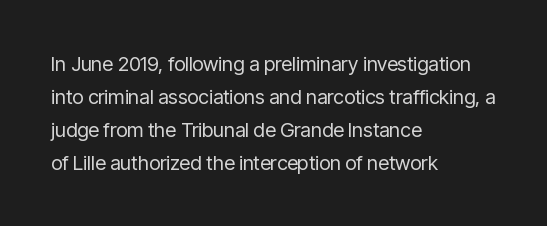
Line starts are locked; line ends wander. The tracking reads as untouched default to a designer's eye. Vertical spacing — default. In terms of posture, this sample is upright. Stems here are at most as thick as an everyday book face. Descenders hang freely into open space.
